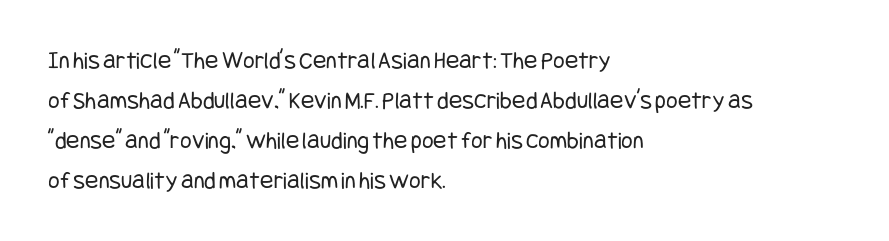
{"italic": "no", "bold": "no", "underline": "no", "align": "left", "line_spacing": "normal", "line_spacing_ratio": 1.6, "letter_spacing": "normal", "letter_spacing_em": 0.0, "glyph_px": 25}
